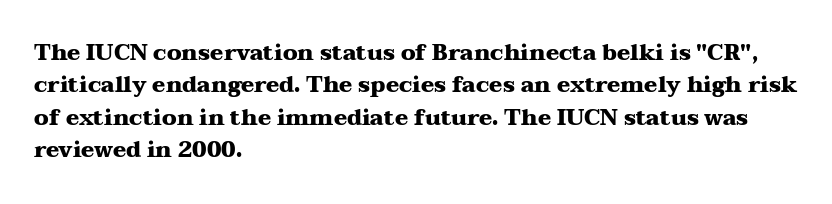
This block has exactly the height ordinary leading produces. A roman cut, with each character standing at attention. Typesetter's note: full bold, strokes at maximum text heaviness. The rendering anchors every line to the left-hand side.
